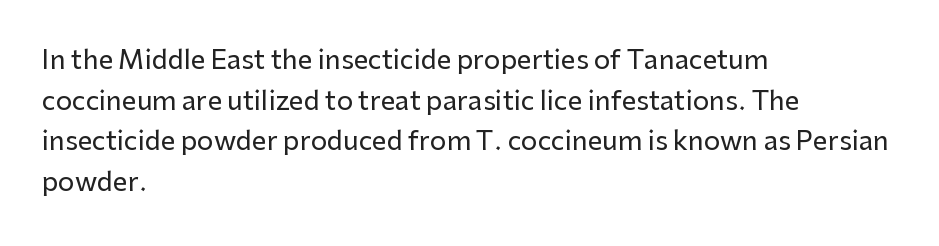
{"italic": "no", "underline": "no", "align": "left", "line_spacing": "normal", "line_spacing_ratio": 1.56, "letter_spacing": "normal", "letter_spacing_em": 0.0, "glyph_px": 26}
